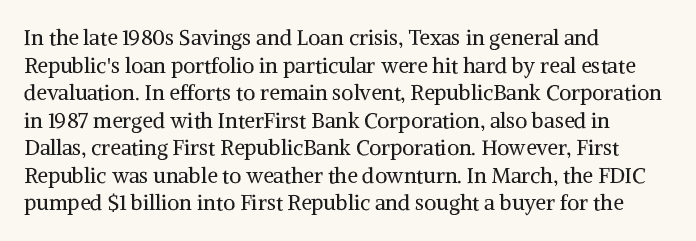
Teacher's note: observe the even left margin — that is flush-left alignment. The line texture is even and compact thanks to regular tracking. The lettering stays uniformly vertical, giving the passage a roman look. The baseline area is clear.
